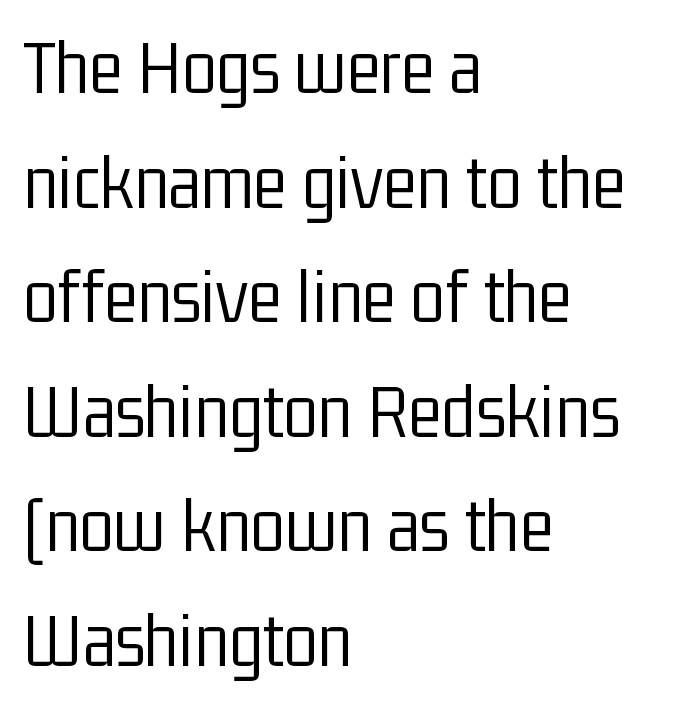
The image shows 79 px light, condensed sans-serif type, upright; set left-aligned, normal line spacing (1.45x), normal letter spacing, not underlined; low stroke contrast and a medium x-height.
